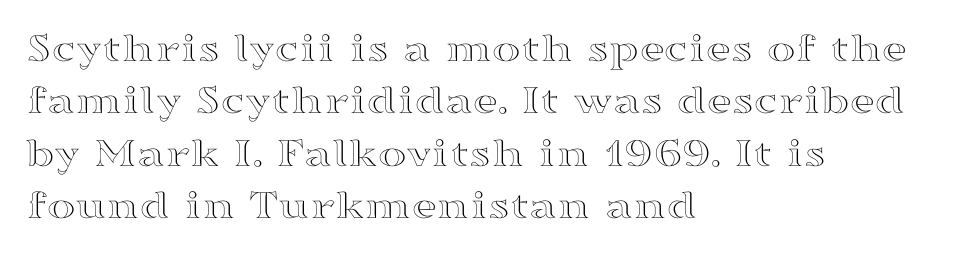
The image shows 43 px wide type, upright; set left-aligned, line spacing 1.22x, normal letter spacing, not underlined; a medium x-height.
